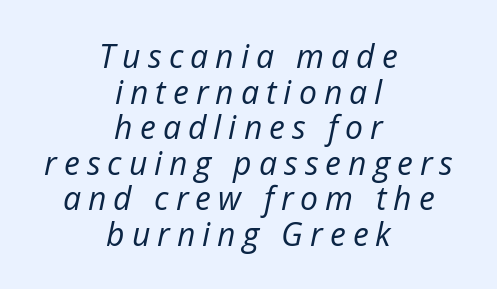
Q: Is the text bold? A: No.
Q: Is the text italic (slanted)? A: Yes, it leans right by about 12 degrees.
Q: Is the text underlined? A: No.
Q: How is the paragraph aligned? A: Centered.
Q: Is the spacing between letters normal or unusually wide? A: Unusually wide.
Q: Is the spacing between lines tight, normal or loose? A: Tight.
Q: Width (condensed, normal, or wide)? A: Normal.
Q: Stroke contrast? A: Low.
Q: x-height? A: Medium.
Q: Monospaced? A: No.
